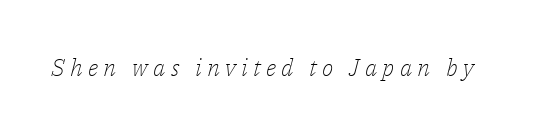
Summary of weight: not heavy and not bold. The passage shown leans; its letterforms are oblique. Nobody drew a line under any word here. Someone cranked the tracking dial way up on this one.
